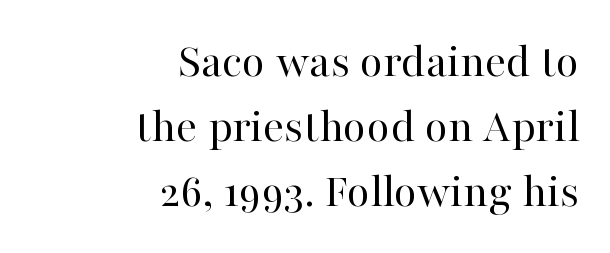
The image shows 50 px regular-weight serif type, upright; set right-aligned, normal line spacing (1.3x), normal letter spacing, not underlined; high stroke contrast and a medium x-height.
